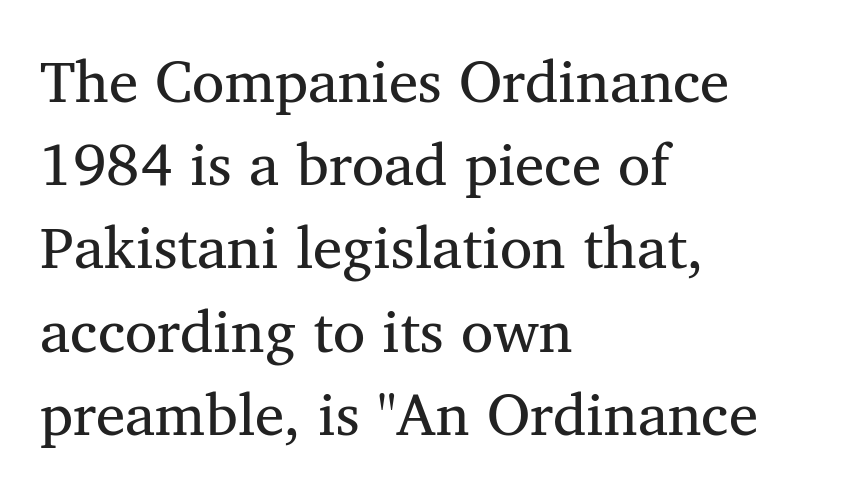
Q: Is the text bold? A: No.
Q: Is the text italic (slanted)? A: No, it is upright.
Q: Is the typeface a serif or a sans-serif typeface? A: Serif.
Q: Is the text underlined? A: No.
Q: How is the paragraph aligned? A: Left-aligned.
Q: Is the spacing between letters normal or unusually wide? A: Normal.
Q: Is the spacing between lines tight, normal or loose? A: Normal.
Q: Width (condensed, normal, or wide)? A: Normal.
Q: Stroke contrast? A: Medium.
Q: x-height? A: Medium.
Q: Monospaced? A: No.
